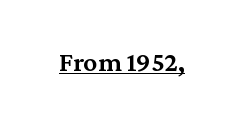
{"serif": "yes", "italic": "no", "bold": "semi", "weight": "semibold", "width": "normal", "stroke_contrast": "medium", "x_height": "medium", "monospaced": "no", "underline": "yes", "letter_spacing": "normal", "letter_spacing_em": 0.0, "glyph_px": 28}
